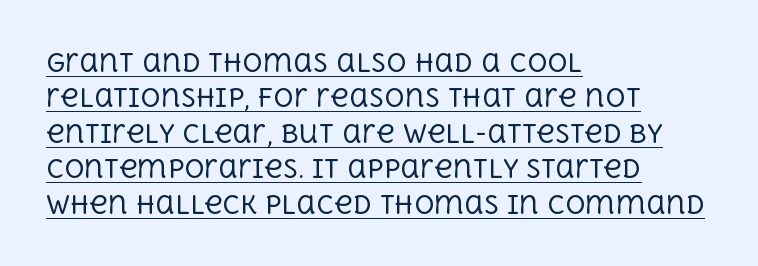
{"italic": "no", "bold": "no", "underline": "yes", "align": "left", "line_spacing": "normal", "line_spacing_ratio": 1.42, "letter_spacing": "normal", "letter_spacing_em": 0.0, "glyph_px": 25}
